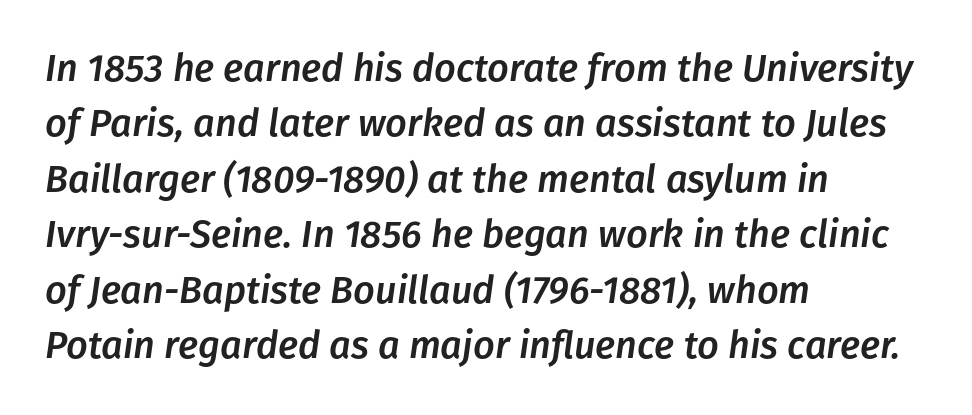
The image shows 38 px text type, italic (leaning right); set left-aligned, normal line spacing (1.46x), normal letter spacing, not underlined; low stroke contrast and a medium x-height.
